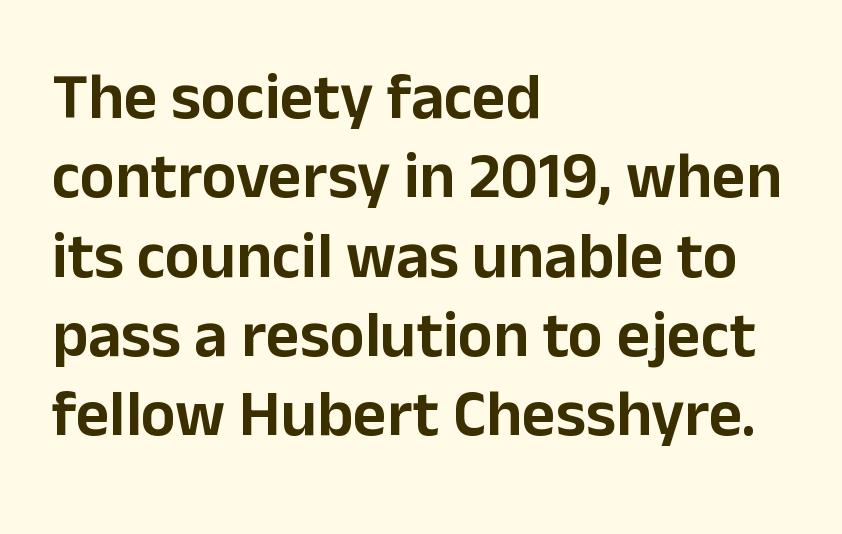
{"serif": "no", "italic": "no", "width": "normal", "stroke_contrast": "low", "x_height": "medium", "monospaced": "no", "underline": "no", "align": "left", "line_spacing_ratio": 1.22, "letter_spacing": "normal", "letter_spacing_em": 0.0, "glyph_px": 65}
